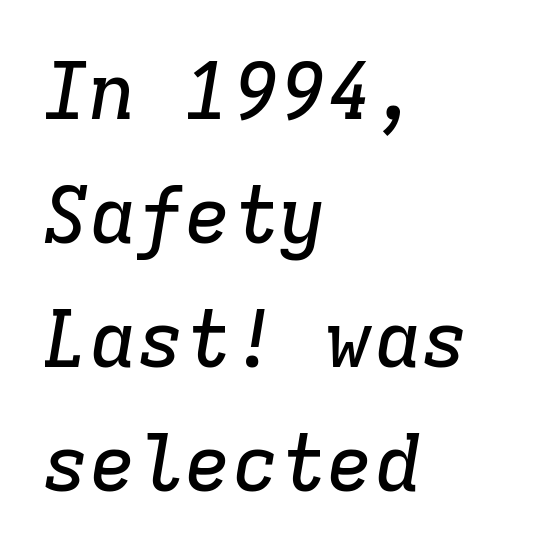
The image shows 79 px serif type, italic (leaning right), monospaced; set left-aligned, normal line spacing (1.57x), normal letter spacing, not underlined; low stroke contrast and a medium x-height.
